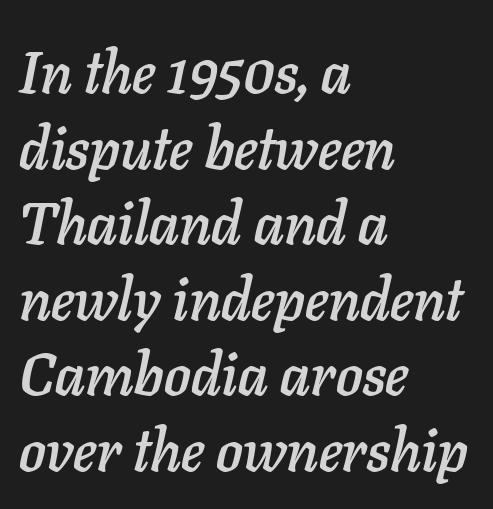
{"italic": "yes", "lean": "right", "slant_degrees": 11, "width": "normal", "stroke_contrast": "low", "x_height": "medium", "monospaced": "no", "underline": "no", "align": "left", "line_spacing": "normal", "line_spacing_ratio": 1.28, "letter_spacing": "normal", "letter_spacing_em": 0.0, "glyph_px": 59}
